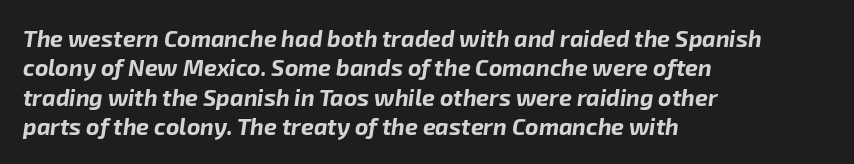
{"italic": "yes", "lean": "right", "slant_degrees": 8, "bold": "yes", "underline": "no", "align": "left", "line_spacing": "normal", "line_spacing_ratio": 1.28, "letter_spacing": "normal", "letter_spacing_em": 0.0, "glyph_px": 23}
